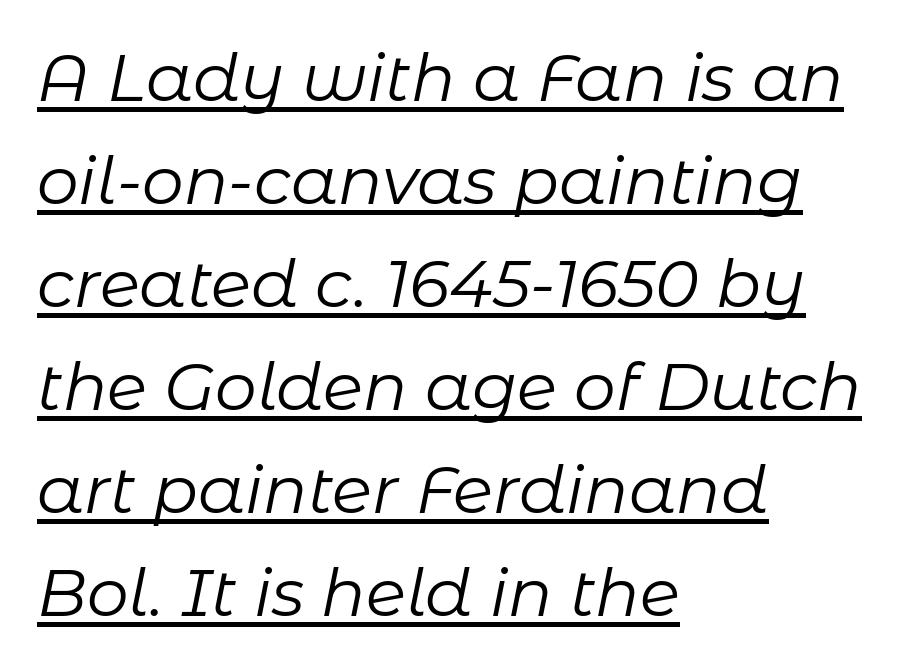
The image shows 66 px regular-weight type, italic (leaning right); set left-aligned, normal line spacing (1.56x), normal letter spacing, underlined; low stroke contrast and a medium x-height.
